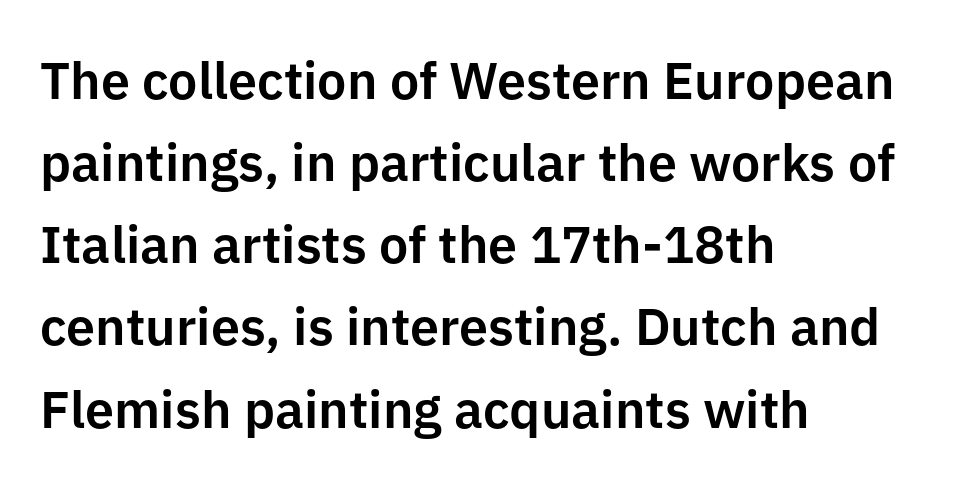
The font family rendered here belongs to the sans-serif group. Looks like regular typesetting: each glyph gets only the width it needs. The typesetter chose a ragged-right arrangement here. Leading matches the norm, producing a regular column. How are the letters spaced? Ordinarily, with no added tracking. Ascenders rise straight up at ninety degrees.
